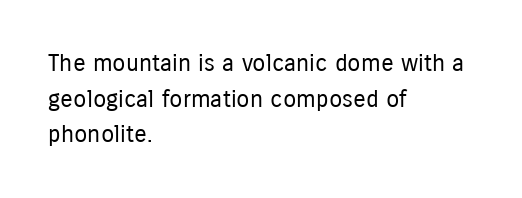
Q: Is the text bold? A: No.
Q: Is the text italic (slanted)? A: No, it is upright.
Q: Is the text underlined? A: No.
Q: How is the paragraph aligned? A: Left-aligned.
Q: Is the spacing between letters normal or unusually wide? A: Normal.
Q: Is the spacing between lines tight, normal or loose? A: Normal.
